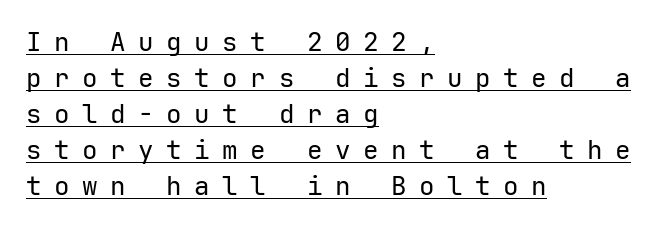
If you drew a ruler down the left edge, every line would touch it. The rows are spaced the way most documents space them. Display-style spreading of the glyphs; the letterfit is very open. The typeface has the unassuming heft of standard copy or less.
